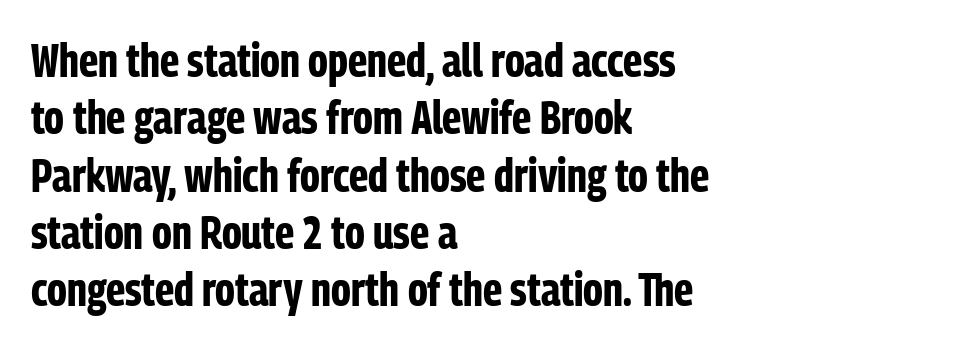
Q: Is the text bold? A: Yes.
Q: Is the text italic (slanted)? A: No, it is upright.
Q: Is the typeface a serif or a sans-serif typeface? A: Sans-serif.
Q: Is the text underlined? A: No.
Q: How is the paragraph aligned? A: Left-aligned.
Q: Is the spacing between letters normal or unusually wide? A: Normal.
Q: Width (condensed, normal, or wide)? A: Condensed.
Q: Stroke contrast? A: Low.
Q: x-height? A: Medium.
Q: Monospaced? A: No.
